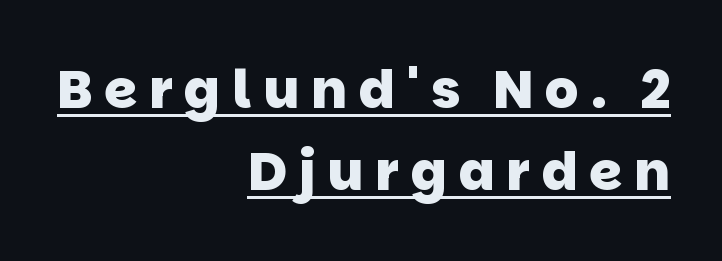
{"serif": "no", "bold": "yes", "weight": "heavy", "width": "normal", "stroke_contrast": "low", "x_height": "large", "monospaced": "no", "underline": "yes", "align": "right", "line_spacing": "normal", "line_spacing_ratio": 1.54, "letter_spacing": "wide", "letter_spacing_em": 0.22, "glyph_px": 53}
